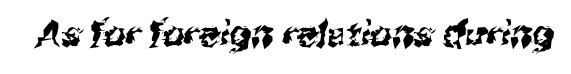
Q: Is the typeface a serif or a sans-serif typeface? A: Sans-serif.
Q: Is the text underlined? A: No.
Q: Is the spacing between letters normal or unusually wide? A: Normal.
Q: Width (condensed, normal, or wide)? A: Normal.
Q: Stroke contrast? A: Medium.
Q: x-height? A: Medium.
Q: Monospaced? A: No.
